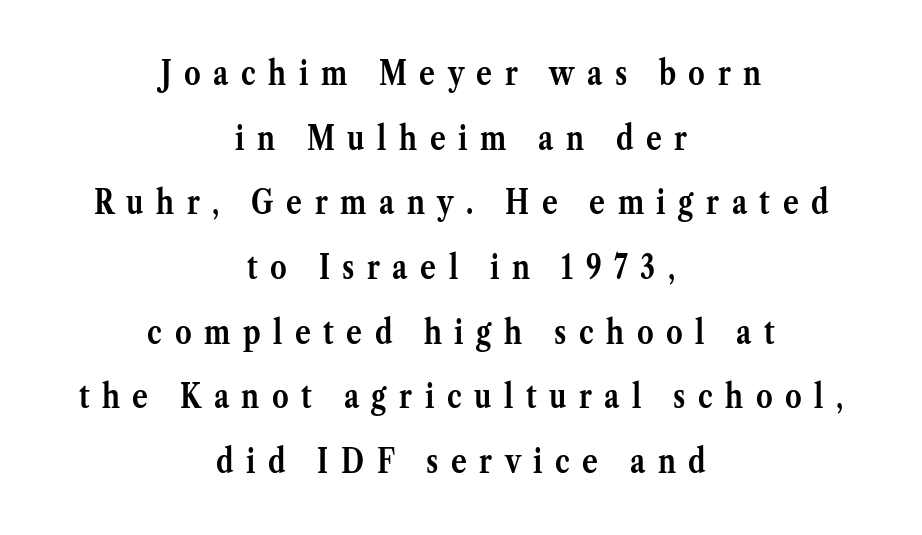
Looks like regular typesetting: each glyph gets only the width it needs. The text block is weighted toward neither margin, spreading evenly from the middle. The sample has been set heavy, in full bold. The passage shown has open, widely tracked lettering throughout.
